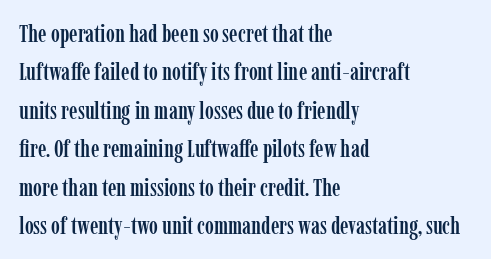
{"italic": "no", "underline": "no", "align": "left", "line_spacing": "normal", "line_spacing_ratio": 1.6, "letter_spacing": "normal", "letter_spacing_em": 0.0, "glyph_px": 24}
